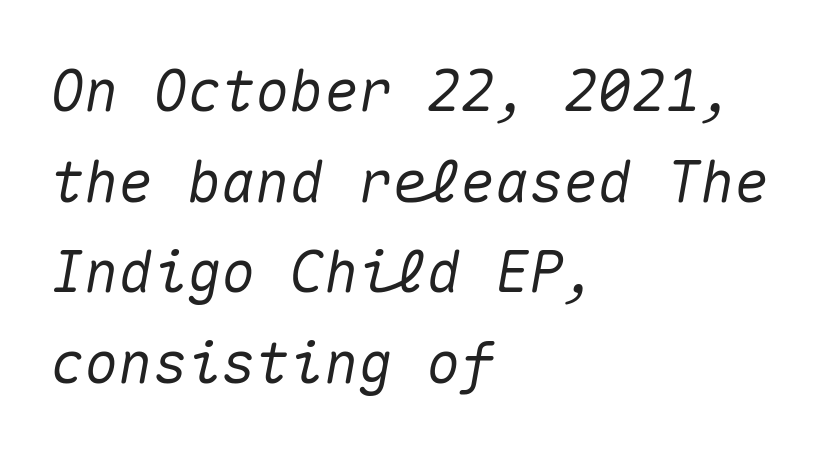
Tall strokes in this sample are angled rather than plumb. Between one letter and the next there's only the usual sliver of space. Check the space under the baseline: it is left empty. The text block is weighted toward the left margin, trailing off unevenly rightward. Rows of type keep a routine distance in the vertical direction. Think of a typewriter: that constant character pitch is what you see here.
